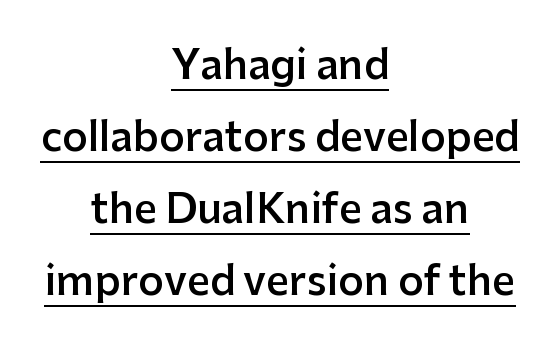
Q: Is the text bold? A: Semi-bold.
Q: Is the text italic (slanted)? A: No, it is upright.
Q: Is the typeface a serif or a sans-serif typeface? A: Sans-serif.
Q: Is the text underlined? A: Yes.
Q: How is the paragraph aligned? A: Centered.
Q: Is the spacing between letters normal or unusually wide? A: Normal.
Q: Width (condensed, normal, or wide)? A: Normal.
Q: Stroke contrast? A: Low.
Q: x-height? A: Medium.
Q: Monospaced? A: No.
